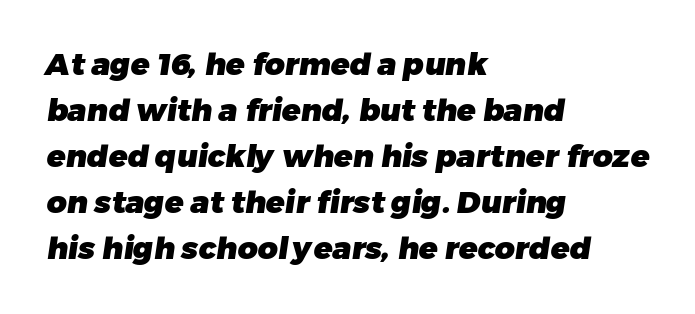
The image shows 31 px heavy sans-serif type; set left-aligned, normal line spacing (1.48x), normal letter spacing, not underlined; low stroke contrast and a medium x-height.
